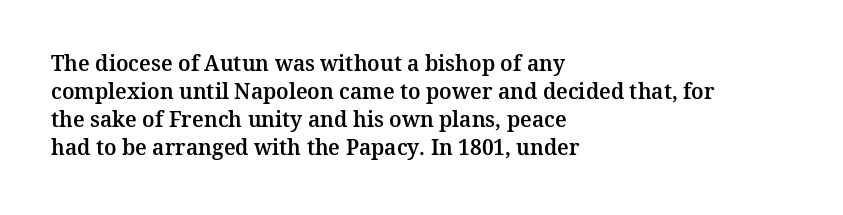
The image shows 21 px text type, upright; set left-aligned, normal line spacing (1.34x), normal letter spacing, not underlined.
